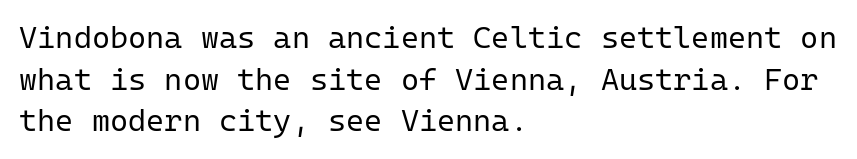
This sample is left-justified, so line endings fall wherever the words run out. Letters have the restrained weight of plain body copy at most. Characters follow at the spacing the type designer built in. In terms of letterform style, serifs are entirely absent. The lines sit at an ordinary, default distance from one another.
